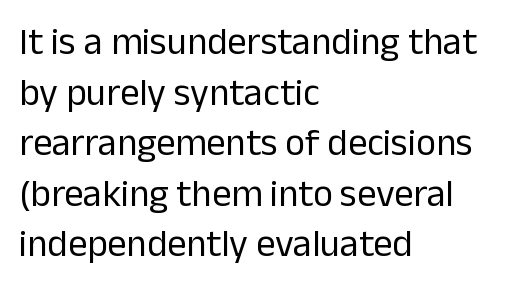
Each stroke keeps to a modest, everyday thickness or less. A student would call this left alignment; a typographer would say flush left, rag right. The words here are not underlined. Each letter keeps its own natural width here, so spacing adapts to shape.
